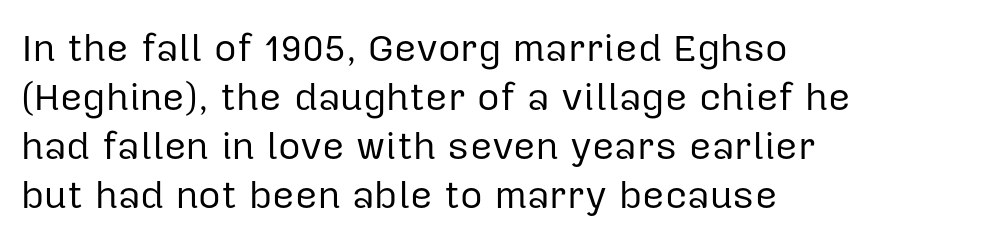
Q: Is the text bold? A: No.
Q: Is the text italic (slanted)? A: No, it is upright.
Q: Is the typeface a serif or a sans-serif typeface? A: Sans-serif.
Q: Is the text underlined? A: No.
Q: How is the paragraph aligned? A: Left-aligned.
Q: Is the spacing between letters normal or unusually wide? A: Normal.
Q: Is the spacing between lines tight, normal or loose? A: Normal.
Q: Width (condensed, normal, or wide)? A: Normal.
Q: Stroke contrast? A: Low.
Q: x-height? A: Medium.
Q: Monospaced? A: No.
